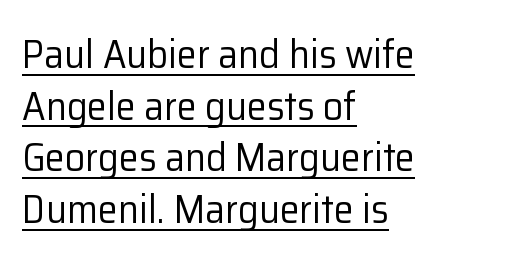
Q: Is the text bold? A: No.
Q: Is the text italic (slanted)? A: No, it is upright.
Q: Is the typeface a serif or a sans-serif typeface? A: Sans-serif.
Q: Is the text underlined? A: Yes.
Q: How is the paragraph aligned? A: Left-aligned.
Q: Is the spacing between letters normal or unusually wide? A: Normal.
Q: Is the spacing between lines tight, normal or loose? A: Normal.
Q: Width (condensed, normal, or wide)? A: Normal.
Q: Stroke contrast? A: Low.
Q: x-height? A: Medium.
Q: Monospaced? A: No.
